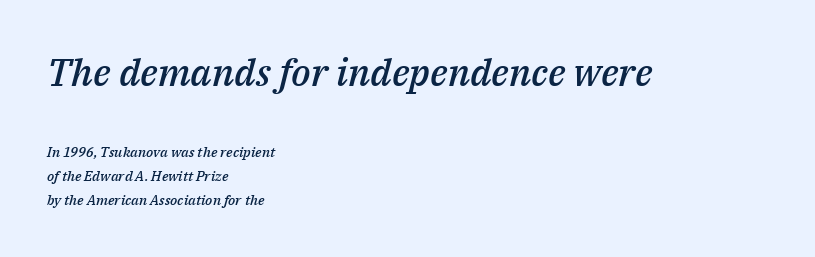
The image shows 38 px semibold type, italic (leaning right); set left-aligned, line spacing 1.71x, normal letter spacing, not underlined; the first (top) block is 2.71x larger; medium stroke contrast and a medium x-height.
